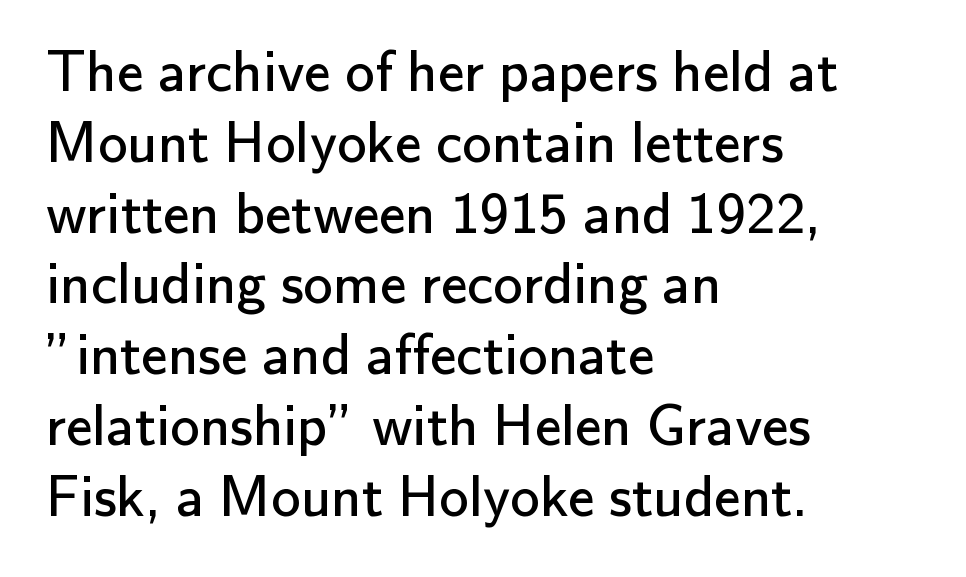
Q: Is the text bold? A: No.
Q: Is the text italic (slanted)? A: No, it is upright.
Q: Is the typeface a serif or a sans-serif typeface? A: Sans-serif.
Q: Is the text underlined? A: No.
Q: How is the paragraph aligned? A: Left-aligned.
Q: Is the spacing between letters normal or unusually wide? A: Normal.
Q: Width (condensed, normal, or wide)? A: Normal.
Q: Stroke contrast? A: Low.
Q: x-height? A: Small.
Q: Monospaced? A: No.
